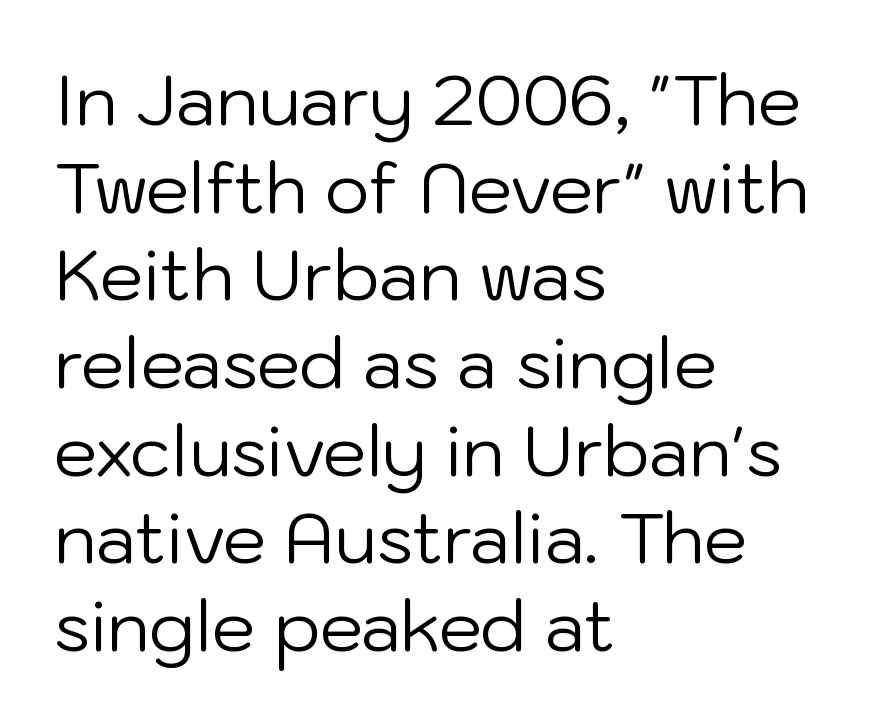
Q: Is the text bold? A: No.
Q: Is the text italic (slanted)? A: No, it is upright.
Q: Is the typeface a serif or a sans-serif typeface? A: Sans-serif.
Q: Is the text underlined? A: No.
Q: How is the paragraph aligned? A: Left-aligned.
Q: Is the spacing between letters normal or unusually wide? A: Normal.
Q: Is the spacing between lines tight, normal or loose? A: Normal.
Q: Width (condensed, normal, or wide)? A: Normal.
Q: Stroke contrast? A: Low.
Q: x-height? A: Medium.
Q: Monospaced? A: No.
